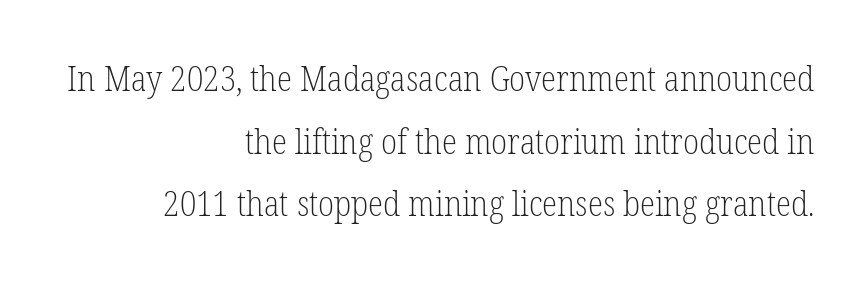
Q: Is the text bold? A: No.
Q: Is the text italic (slanted)? A: No, it is upright.
Q: Is the typeface a serif or a sans-serif typeface? A: Serif.
Q: Is the text underlined? A: No.
Q: How is the paragraph aligned? A: Right-aligned.
Q: Is the spacing between letters normal or unusually wide? A: Normal.
Q: Width (condensed, normal, or wide)? A: Condensed.
Q: Stroke contrast? A: Low.
Q: x-height? A: Medium.
Q: Monospaced? A: No.
